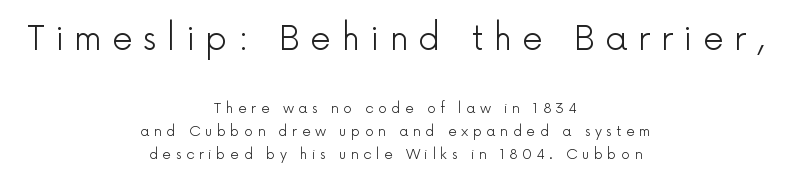
When letters stand straight like this, we call the style roman or upright. Nobody drew a line under any word here. Each new line begins a customary step beneath the previous one. Which of the two is more prominent by size? The first, at the top. Look at the bottom of the vertical strokes: they stop flat, with no serifs.
